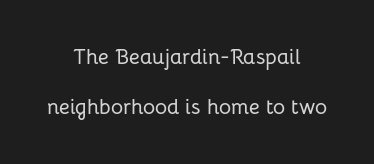
Q: Is the text italic (slanted)? A: No, it is upright.
Q: Is the text underlined? A: No.
Q: How is the paragraph aligned? A: Centered.
Q: Is the spacing between letters normal or unusually wide? A: Normal.
Q: Is the spacing between lines tight, normal or loose? A: Loose.
